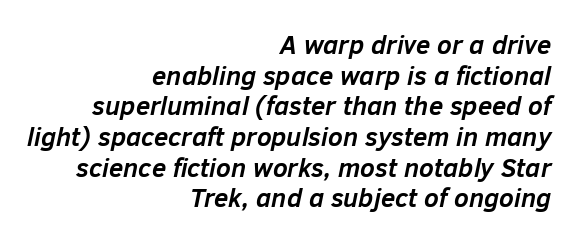
Rule under the text: the space is simply empty. Compared with a flush-left layout, this one pins lines to the opposite, right side. Yep, that's italic — everything's leaning. Tracking value appears to be zero — textbook default spacing. Strokes here are thick enough to call this a true bold.
